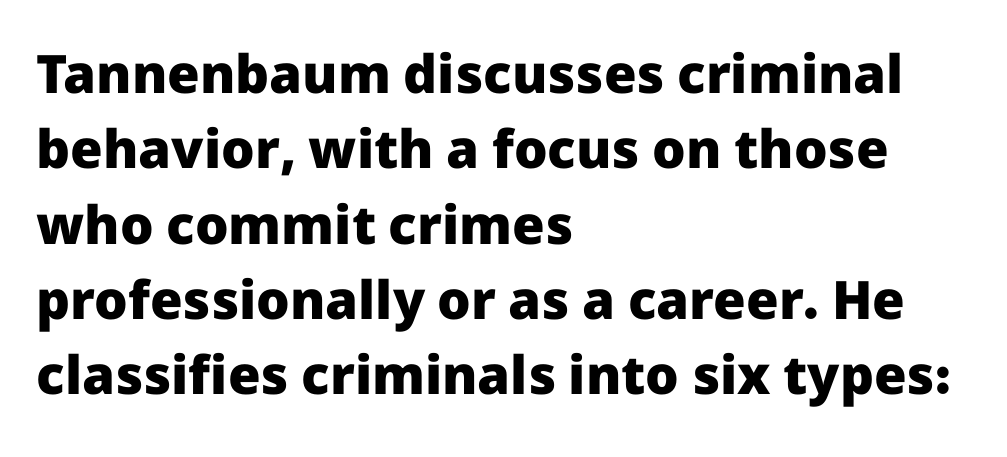
{"serif": "no", "italic": "no", "bold": "yes", "weight": "heavy", "width": "normal", "stroke_contrast": "low", "x_height": "medium", "monospaced": "no", "underline": "no", "align": "left", "line_spacing": "normal", "line_spacing_ratio": 1.42, "letter_spacing": "normal", "letter_spacing_em": 0.0, "glyph_px": 53}
